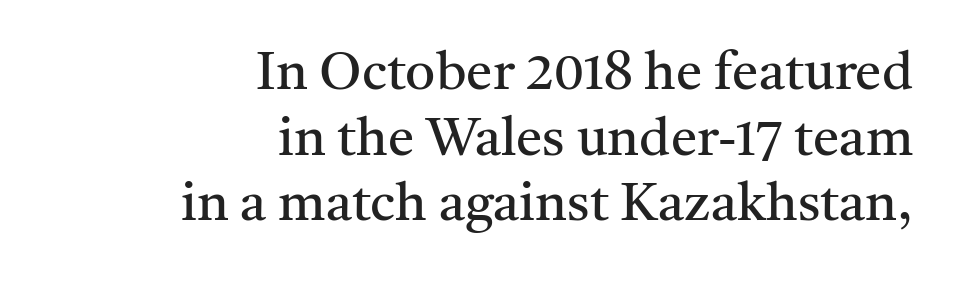
Little horizontal feet cap the strokes, marking this as serif type. No extra tracking has been applied to these lines. All the whitespace from short lines collects on the left. The passage shown is typed in a proportional face where columns would drift. Is the type heavy? It reads as light-to-regular instead.
